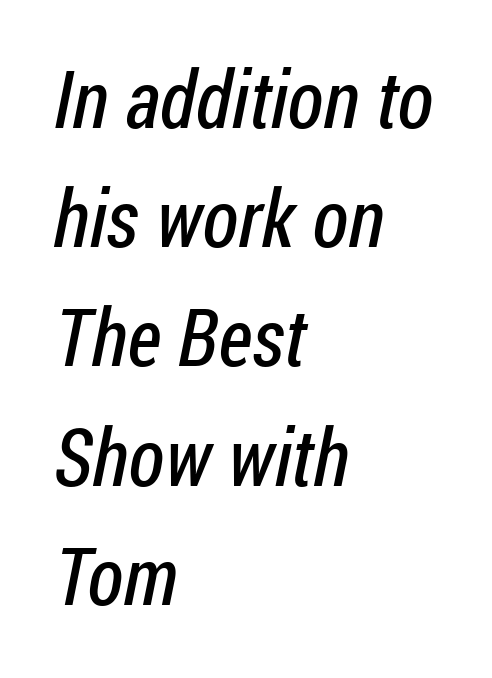
The image shows 80 px regular-weight, condensed sans-serif type; set left-aligned, normal line spacing (1.49x), normal letter spacing, not underlined; low stroke contrast and a medium x-height.
